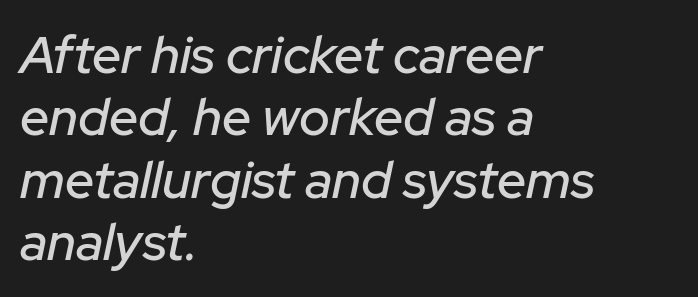
Q: Is the text italic (slanted)? A: Yes, it leans right by about 12 degrees.
Q: Is the text underlined? A: No.
Q: How is the paragraph aligned? A: Left-aligned.
Q: Is the spacing between letters normal or unusually wide? A: Normal.
Q: Width (condensed, normal, or wide)? A: Normal.
Q: Stroke contrast? A: Low.
Q: x-height? A: Medium.
Q: Monospaced? A: No.
